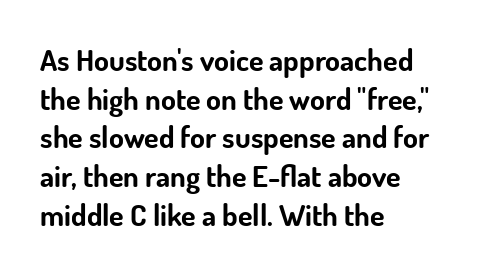
This sample has the flowing, uneven cadence of proportional lettering. The vertical gap from one line to the next is medium. You could call the tracking neutral — neither tight nor loose. Rule under the text: the space is simply empty. Look at the stroke-to-counter ratio: heavy, a bold. Is the block centered? No — it sits flush against the left margin.
